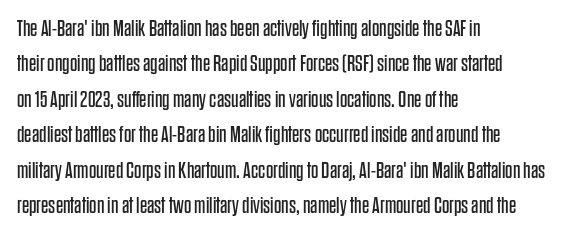
The image shows 23 px text type, upright; set left-aligned, normal line spacing (1.54x), normal letter spacing, not underlined.
